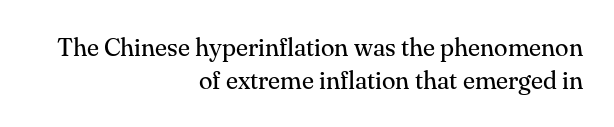
Q: Is the text bold? A: No.
Q: Is the text italic (slanted)? A: No, it is upright.
Q: Is the text underlined? A: No.
Q: How is the paragraph aligned? A: Right-aligned.
Q: Is the spacing between letters normal or unusually wide? A: Normal.
Q: Is the spacing between lines tight, normal or loose? A: Normal.
